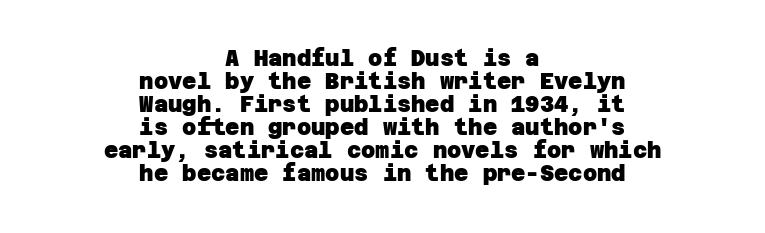
Q: Is the text bold? A: Yes.
Q: Is the text underlined? A: No.
Q: How is the paragraph aligned? A: Centered.
Q: Is the spacing between letters normal or unusually wide? A: Normal.
Q: Is the spacing between lines tight, normal or loose? A: Tight.
